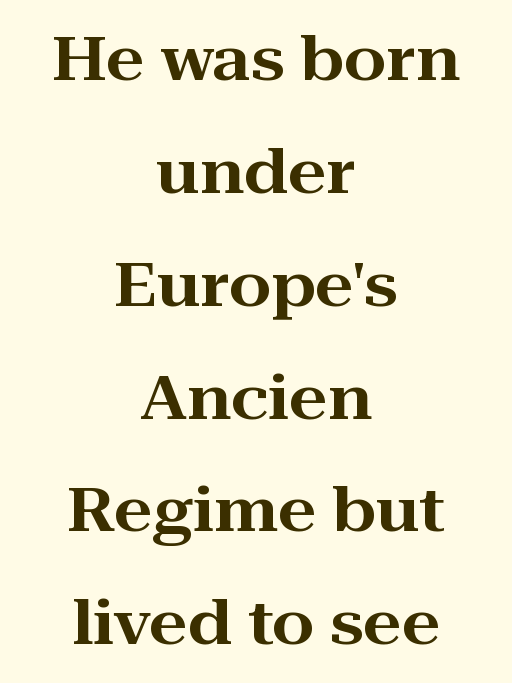
Here the glyphs are tracked normally, forming tight word shapes. A serif font was chosen for this passage. Nobody drew a line under any word here. The lettering holds an erect, upright posture throughout.
